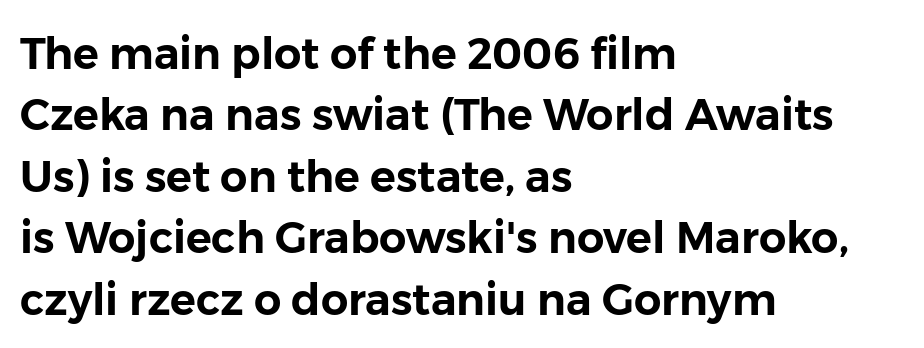
Spacing between characters is what you'd get straight out of the box. Looks like regular typesetting: each glyph gets only the width it needs. Notice how descenders clear the ascenders below comfortably — that's standard leading. Is the block centered? No — it sits flush against the left margin.
